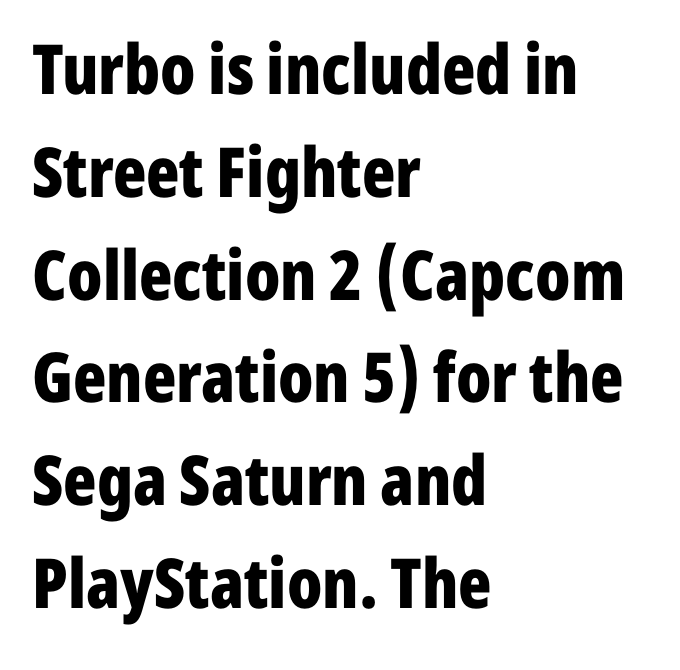
The image shows 69 px bold, condensed sans-serif type, upright; set left-aligned, normal line spacing (1.49x), normal letter spacing, not underlined; low stroke contrast and a medium x-height.
